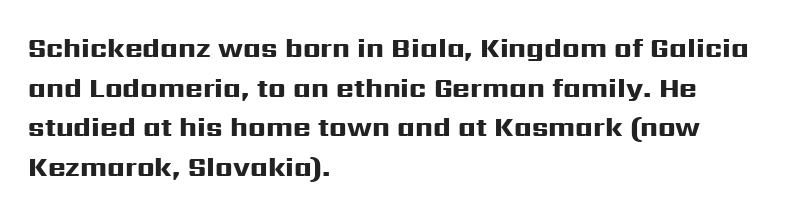
The image shows 27 px bold type, upright; set left-aligned, normal line spacing (1.47x), normal letter spacing, not underlined.
